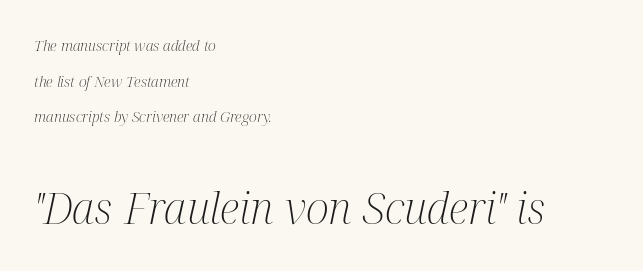
The image shows 44 px light, condensed serif type, italic (leaning right); set left-aligned, loose line spacing (2.37x), normal letter spacing, not underlined; the second (bottom) block is 2.93x larger; medium stroke contrast and a medium x-height.
